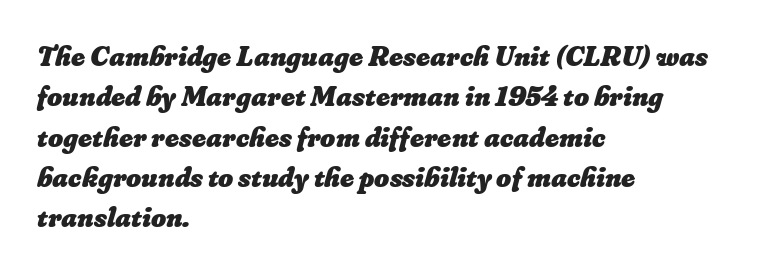
One glance says typical: line gaps are just what's usual. The gaps between neighbouring characters are ordinary and unremarkable. The rendering anchors every line to the left-hand side. Clear beneath every line of the passage. Look at the stroke-to-counter ratio: heavy, a bold. The letters advance in unequal steps, a hallmark of proportional type.
